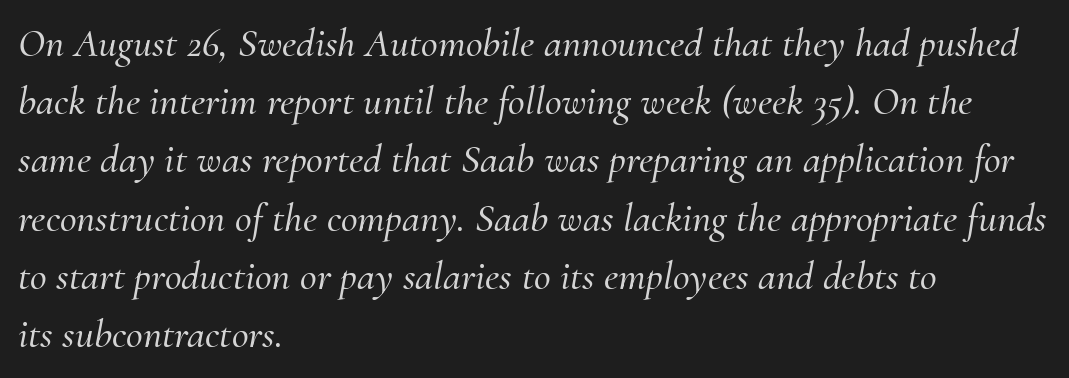
Q: Is the text italic (slanted)? A: Yes, it leans right by about 10 degrees.
Q: Is the typeface a serif or a sans-serif typeface? A: Serif.
Q: Is the text underlined? A: No.
Q: How is the paragraph aligned? A: Left-aligned.
Q: Is the spacing between letters normal or unusually wide? A: Normal.
Q: Is the spacing between lines tight, normal or loose? A: Normal.
Q: Width (condensed, normal, or wide)? A: Normal.
Q: Stroke contrast? A: Medium.
Q: x-height? A: Small.
Q: Monospaced? A: No.
